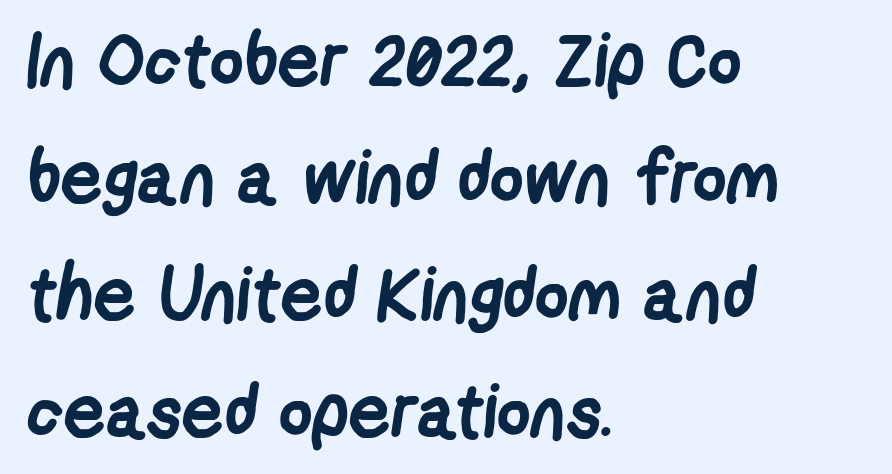
The image shows 74 px semibold, condensed sans-serif type; set left-aligned, normal line spacing (1.58x), normal letter spacing, not underlined; low stroke contrast and a medium x-height.
